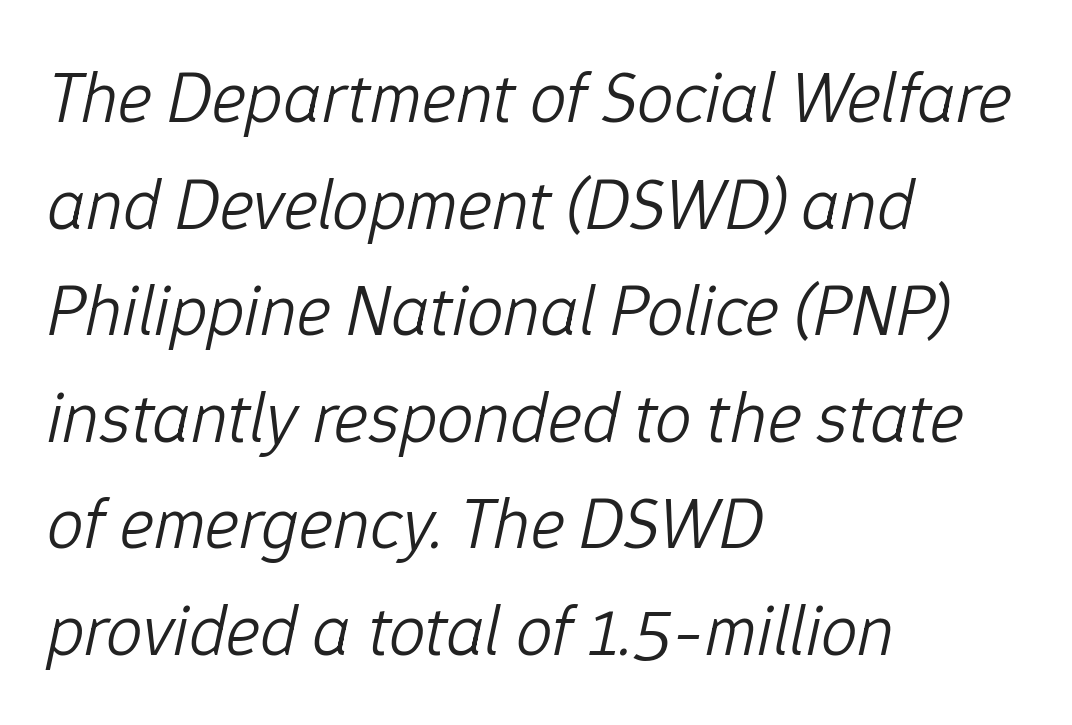
The image shows 73 px light type, italic (leaning right); set left-aligned, normal line spacing (1.46x), normal letter spacing, not underlined; low stroke contrast and a medium x-height.
